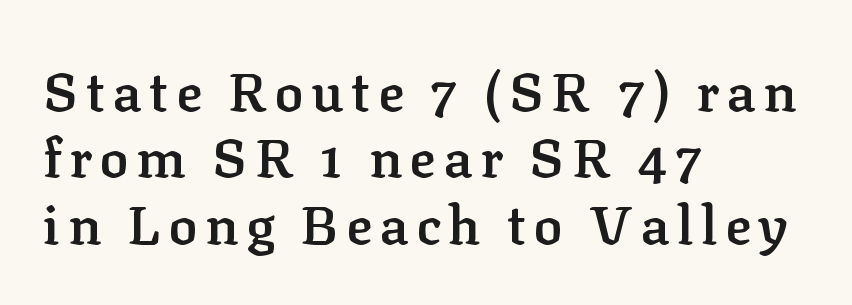
Here the designer chose a conventional face with non-uniform glyph widths. Reading down the block, your eye returns to a fixed left position each line. Words float on clear page, feet unadorned. No italicization has been applied; the sample stays upright.
